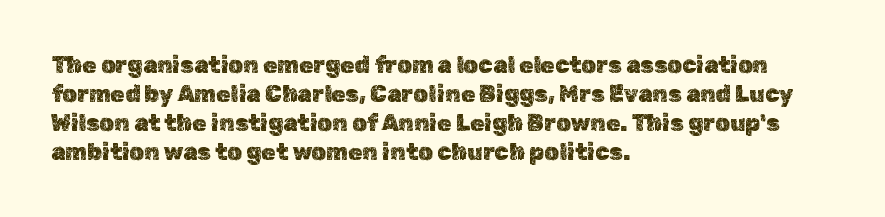
Posture: straight, roman, zero tilt. The passage shown is not underscored anywhere. The rendering anchors every line to the left-hand side. The gaps between neighbouring characters are ordinary and unremarkable.
